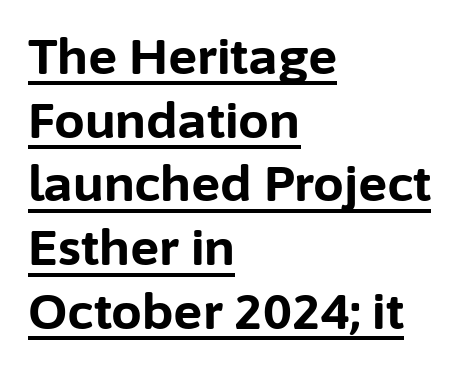
{"serif": "no", "italic": "no", "bold": "yes", "weight": "bold", "width": "normal", "stroke_contrast": "low", "x_height": "medium", "monospaced": "no", "underline": "yes", "align": "left", "line_spacing": "normal", "line_spacing_ratio": 1.3, "letter_spacing": "normal", "letter_spacing_em": 0.0, "glyph_px": 49}
